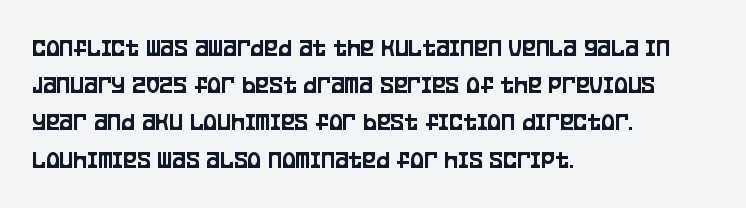
The image shows 26 px text type, upright; set left-aligned, normal line spacing (1.43x), normal letter spacing, not underlined.
